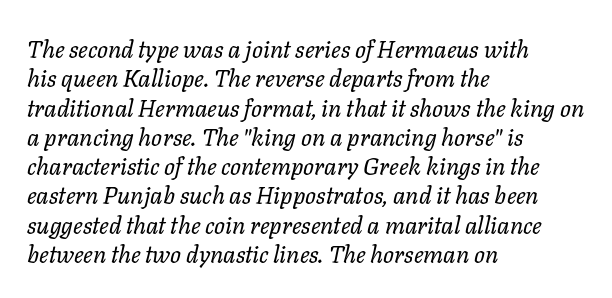
The image shows 24 px text type, italic (leaning right); set left-aligned, line spacing 1.22x, normal letter spacing, not underlined.
